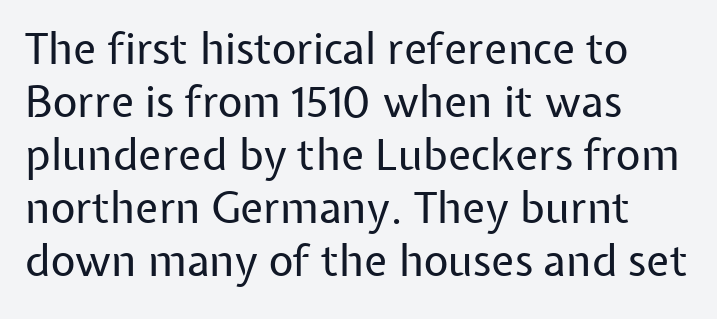
Q: Is the text bold? A: No.
Q: Is the text italic (slanted)? A: No, it is upright.
Q: Is the typeface a serif or a sans-serif typeface? A: Sans-serif.
Q: Is the text underlined? A: No.
Q: How is the paragraph aligned? A: Left-aligned.
Q: Is the spacing between letters normal or unusually wide? A: Normal.
Q: Width (condensed, normal, or wide)? A: Normal.
Q: Stroke contrast? A: Low.
Q: x-height? A: Medium.
Q: Monospaced? A: No.
